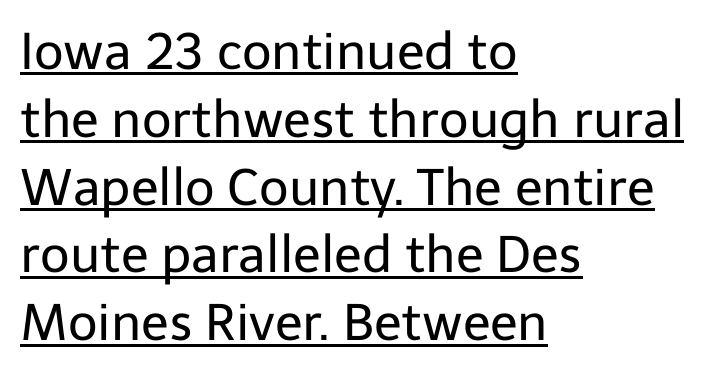
{"serif": "no", "italic": "no", "bold": "no", "weight": "regular", "width": "normal", "stroke_contrast": "low", "x_height": "medium", "monospaced": "no", "underline": "yes", "align": "left", "line_spacing": "normal", "line_spacing_ratio": 1.33, "letter_spacing": "normal", "letter_spacing_em": 0.0, "glyph_px": 51}
